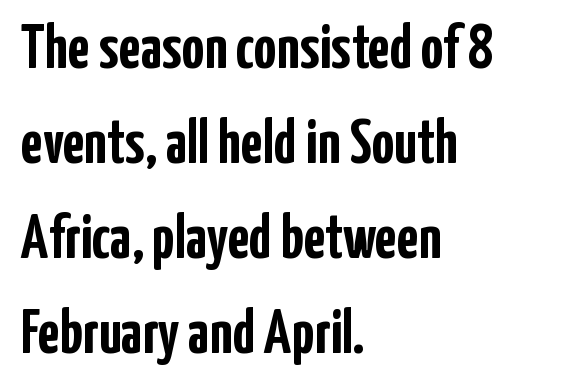
Letters rest on an invisible, unmarked baseline. Do the letters lean? They stand straight. The block of text has a typical density, with ordinary space between rows. Typographic density is high because the face is bold.
